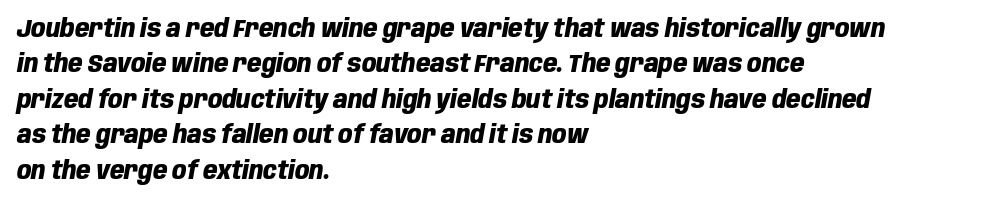
{"italic": "yes", "lean": "right", "slant_degrees": 10, "bold": "yes", "underline": "no", "align": "left", "line_spacing": "normal", "line_spacing_ratio": 1.42, "letter_spacing": "normal", "letter_spacing_em": 0.0, "glyph_px": 25}
